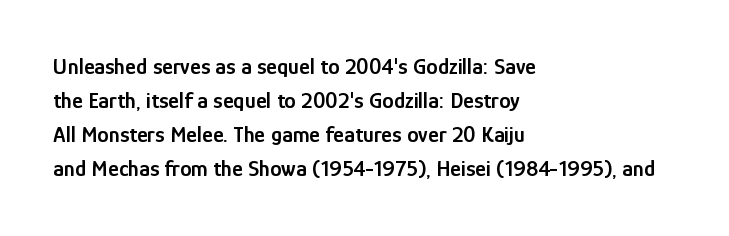
The type is set solid horizontally, with unmodified tracking. Letters rest on an invisible, unmarked baseline. The lettering holds an erect, upright posture throughout. Typeset ragged right — the left edge is the straight one. The block of text has a typical density, with ordinary space between rows.
